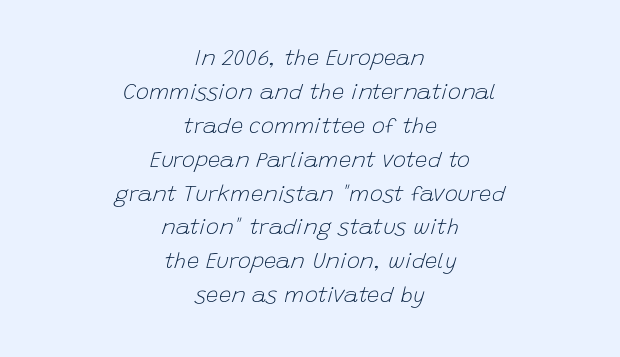
Q: Is the text bold? A: No.
Q: Is the text italic (slanted)? A: Yes, it leans right by about 15 degrees.
Q: Is the text underlined? A: No.
Q: How is the paragraph aligned? A: Centered.
Q: Is the spacing between letters normal or unusually wide? A: Normal.
Q: Is the spacing between lines tight, normal or loose? A: Normal.
